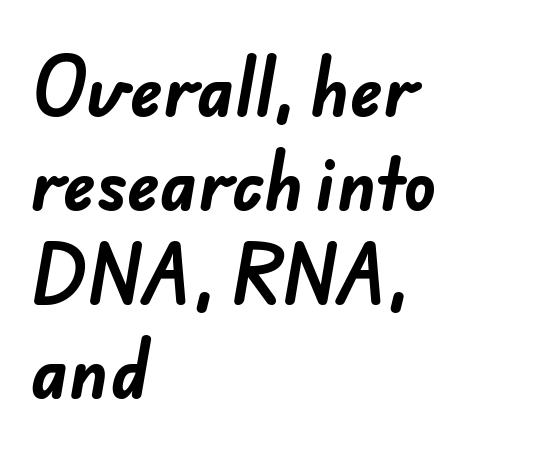
Q: Is the text bold? A: Yes.
Q: Is the typeface a serif or a sans-serif typeface? A: Sans-serif.
Q: Is the text underlined? A: No.
Q: How is the paragraph aligned? A: Left-aligned.
Q: Is the spacing between letters normal or unusually wide? A: Normal.
Q: Is the spacing between lines tight, normal or loose? A: Normal.
Q: Width (condensed, normal, or wide)? A: Normal.
Q: Stroke contrast? A: Low.
Q: x-height? A: Small.
Q: Monospaced? A: No.
